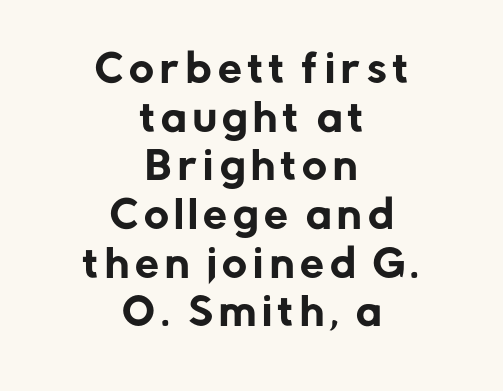
The image shows 38 px sans-serif type, upright; set centered, normal line spacing (1.28x), not underlined; low stroke contrast and a medium x-height.
